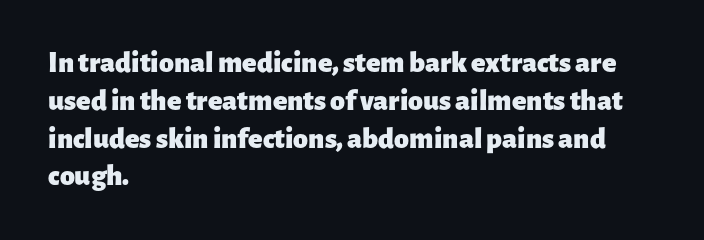
{"serif": "no", "italic": "no", "bold": "yes", "weight": "heavy", "width": "normal", "stroke_contrast": "low", "x_height": "medium", "monospaced": "no", "underline": "no", "align": "left", "line_spacing": "normal", "line_spacing_ratio": 1.26, "letter_spacing": "normal", "letter_spacing_em": 0.0, "glyph_px": 30}
